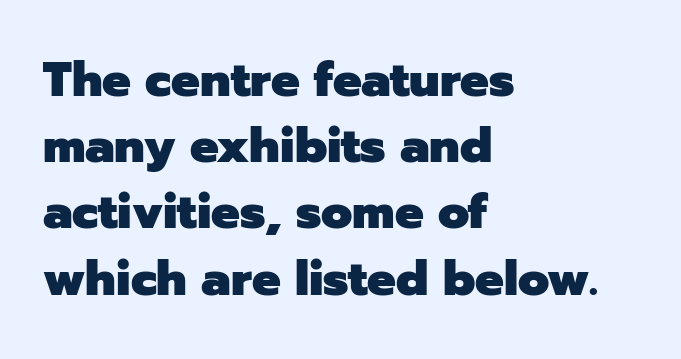
The image shows 48 px heavy sans-serif type, upright; set left-aligned, normal line spacing (1.38x), normal letter spacing, not underlined; low stroke contrast and a medium x-height.
